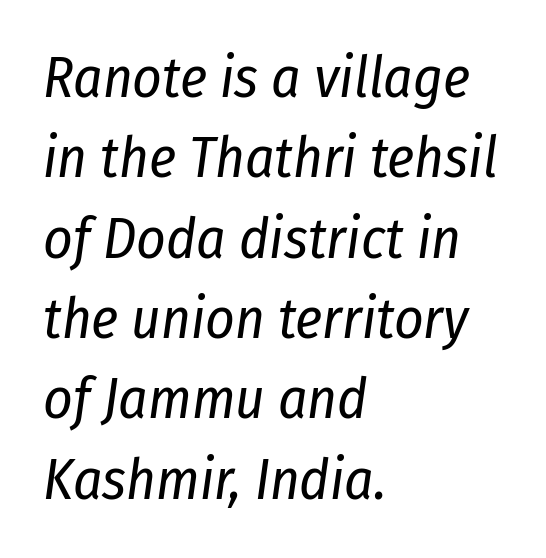
Letters rest on an invisible, unmarked baseline. Does the leading feel generous? No, just average. Is the block centered? No — it sits flush against the left margin. Is the type slanted? Yes — the strokes lean at a clear angle. Here the designer chose a conventional face with non-uniform glyph widths.
